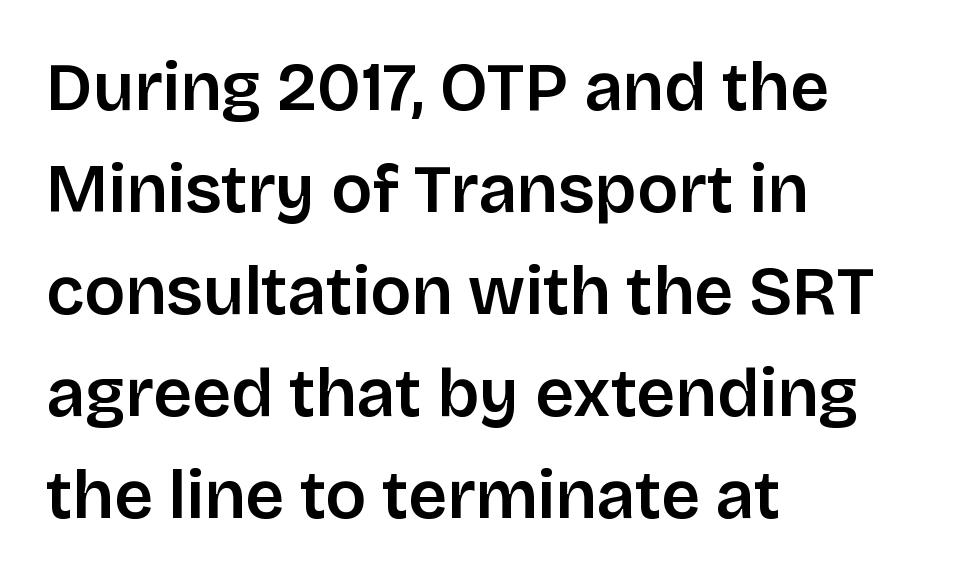
Q: Is the text italic (slanted)? A: No, it is upright.
Q: Is the typeface a serif or a sans-serif typeface? A: Sans-serif.
Q: Is the text underlined? A: No.
Q: How is the paragraph aligned? A: Left-aligned.
Q: Is the spacing between letters normal or unusually wide? A: Normal.
Q: Is the spacing between lines tight, normal or loose? A: Normal.
Q: Width (condensed, normal, or wide)? A: Normal.
Q: Stroke contrast? A: Low.
Q: x-height? A: Large.
Q: Monospaced? A: No.
